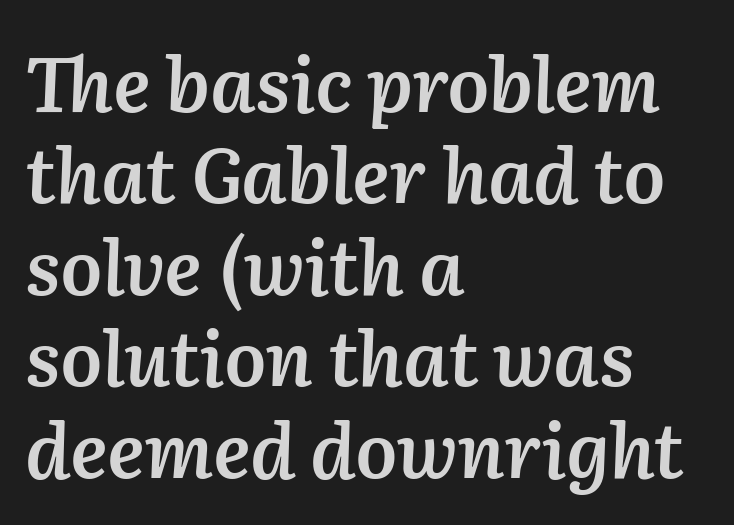
{"italic": "yes", "lean": "right", "slant_degrees": 2, "bold": "semi", "weight": "semibold", "width": "normal", "stroke_contrast": "medium", "x_height": "medium", "monospaced": "no", "underline": "no", "align": "left", "line_spacing_ratio": 1.22, "letter_spacing": "normal", "letter_spacing_em": 0.0, "glyph_px": 75}
